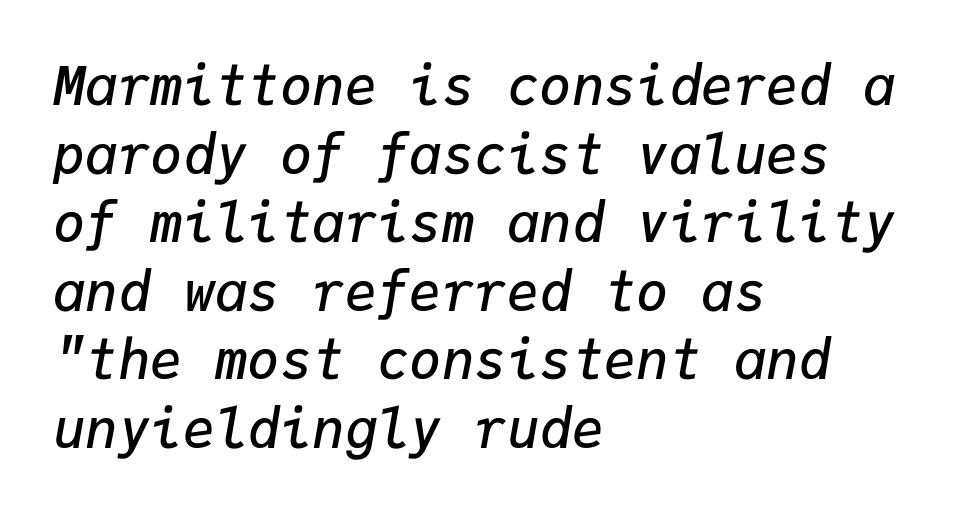
Note the uniform advance width — an 'i' takes as much space as an 'm'. Each word holds together tightly as a unit, with standard inter-letter gaps. The zone under the glyphs is completely vacant. Notice how the stems are inclined rather than vertical — that's the hallmark of italics. One-word summary of the alignment: left. Does the weight exceed regular? Yes, but only to semibold.
